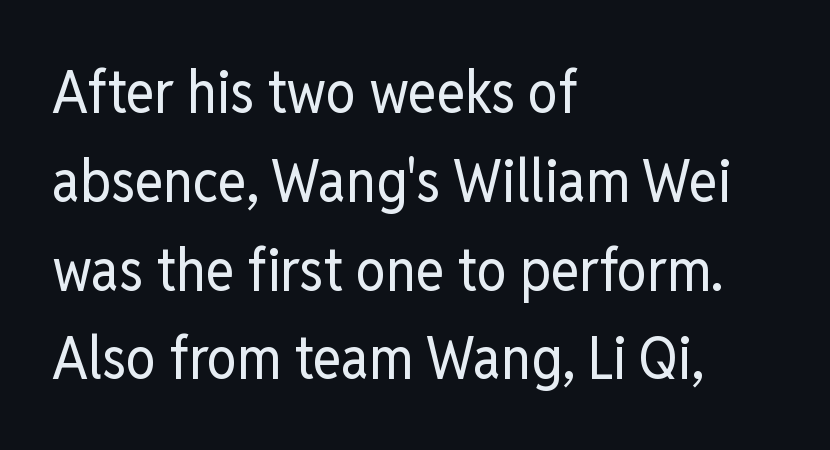
The image shows 60 px regular-weight, condensed sans-serif type, upright; set left-aligned, normal line spacing (1.48x), normal letter spacing, not underlined; low stroke contrast and a medium x-height.
